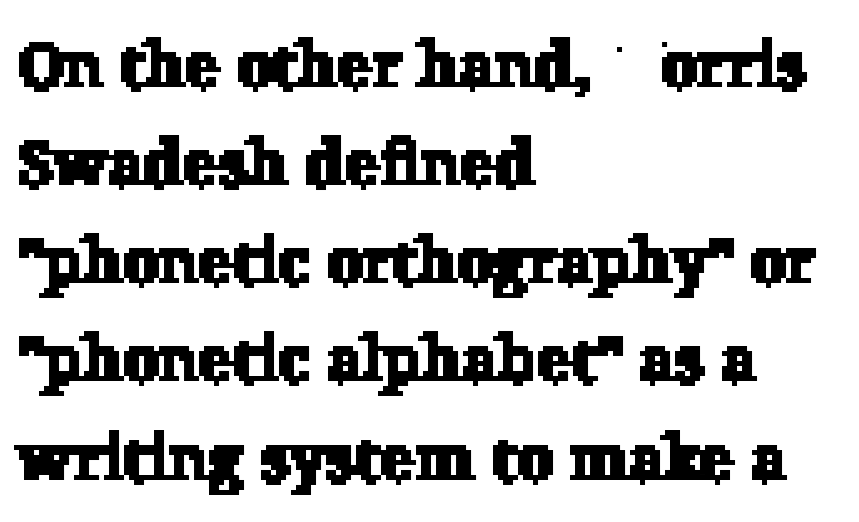
Q: Is the typeface a serif or a sans-serif typeface? A: Serif.
Q: Is the text underlined? A: No.
Q: How is the paragraph aligned? A: Left-aligned.
Q: Is the spacing between letters normal or unusually wide? A: Normal.
Q: Is the spacing between lines tight, normal or loose? A: Normal.
Q: Width (condensed, normal, or wide)? A: Normal.
Q: Stroke contrast? A: Low.
Q: x-height? A: Medium.
Q: Monospaced? A: No.
